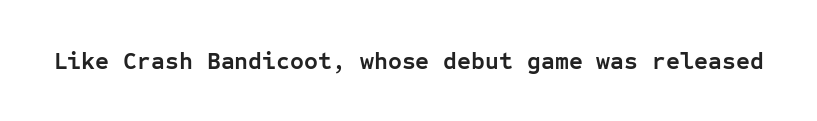
The image shows 24 px bold type, upright; set normal letter spacing, not underlined.
